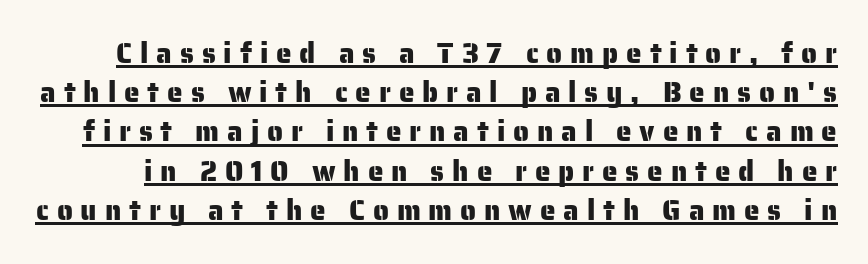
Q: Is the text italic (slanted)? A: No, it is upright.
Q: Is the typeface a serif or a sans-serif typeface? A: Sans-serif.
Q: Is the text underlined? A: Yes.
Q: Is the spacing between letters normal or unusually wide? A: Unusually wide.
Q: Is the spacing between lines tight, normal or loose? A: Normal.
Q: Width (condensed, normal, or wide)? A: Normal.
Q: Stroke contrast? A: Low.
Q: x-height? A: Medium.
Q: Monospaced? A: No.
